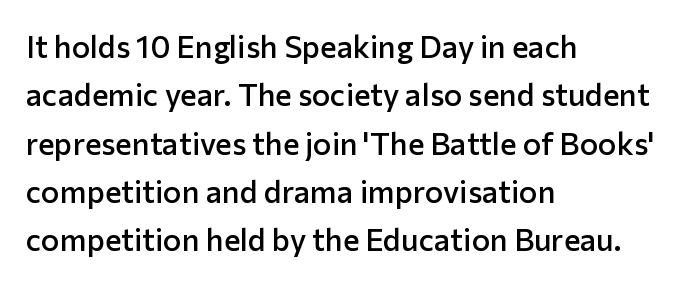
Q: Is the text bold? A: Semi-bold.
Q: Is the text italic (slanted)? A: No, it is upright.
Q: Is the typeface a serif or a sans-serif typeface? A: Sans-serif.
Q: Is the text underlined? A: No.
Q: How is the paragraph aligned? A: Left-aligned.
Q: Is the spacing between letters normal or unusually wide? A: Normal.
Q: Is the spacing between lines tight, normal or loose? A: Normal.
Q: Width (condensed, normal, or wide)? A: Normal.
Q: Stroke contrast? A: Low.
Q: x-height? A: Medium.
Q: Monospaced? A: No.
